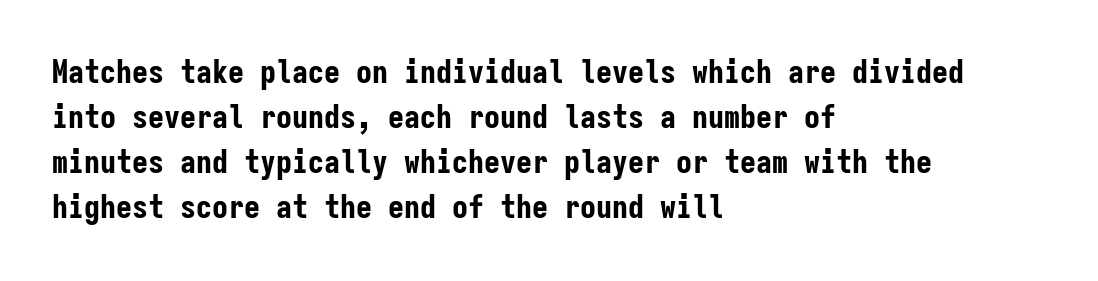
The image shows 32 px bold, condensed sans-serif type, upright, monospaced; set left-aligned, normal line spacing (1.41x), normal letter spacing, not underlined; low stroke contrast and a medium x-height.
